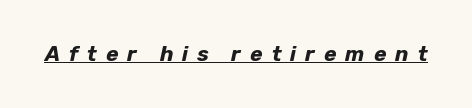
Q: Is the text bold? A: Yes.
Q: Is the text italic (slanted)? A: Yes, it leans right by about 12 degrees.
Q: Is the text underlined? A: Yes.
Q: Is the spacing between letters normal or unusually wide? A: Unusually wide.
